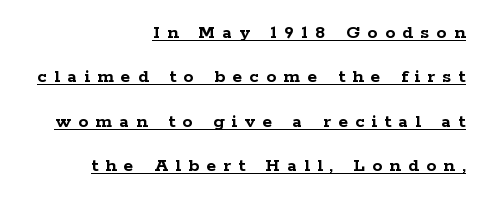
{"italic": "no", "bold": "yes", "underline": "yes", "align": "right", "line_spacing": "loose", "line_spacing_ratio": 2.22, "letter_spacing": "wide", "letter_spacing_em": 0.37, "glyph_px": 20}
